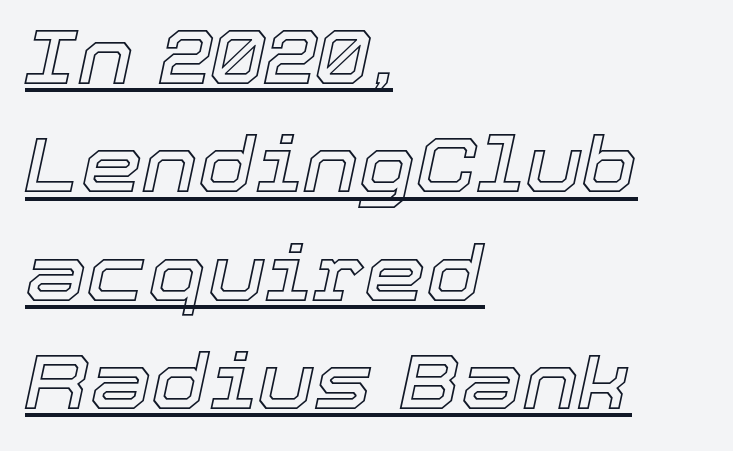
Q: Is the text italic (slanted)? A: Yes, it leans right by about 12 degrees.
Q: Is the text underlined? A: Yes.
Q: How is the paragraph aligned? A: Left-aligned.
Q: Is the spacing between letters normal or unusually wide? A: Normal.
Q: Is the spacing between lines tight, normal or loose? A: Normal.
Q: Width (condensed, normal, or wide)? A: Normal.
Q: x-height? A: Medium.
Q: Monospaced? A: No.
